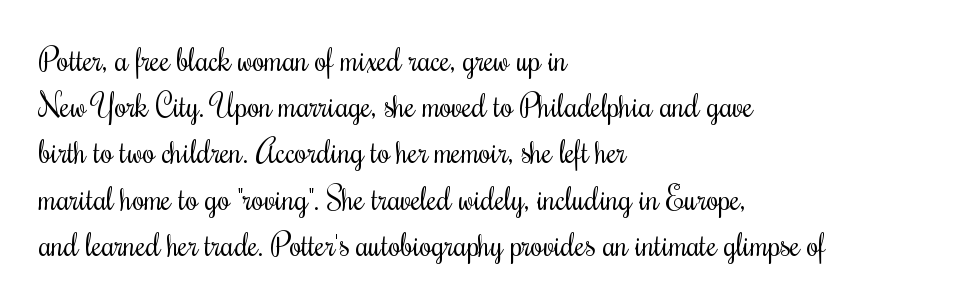
The image shows 31 px regular-weight, condensed serif type; set left-aligned, normal line spacing (1.49x), normal letter spacing, not underlined; medium stroke contrast and a small x-height.
